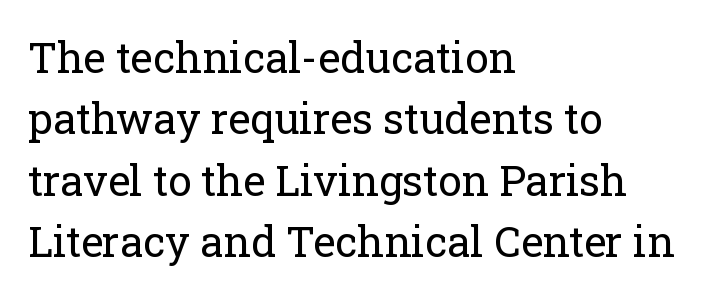
{"serif": "yes", "italic": "no", "bold": "no", "weight": "regular", "width": "normal", "stroke_contrast": "low", "x_height": "medium", "monospaced": "no", "underline": "no", "align": "left", "line_spacing": "normal", "line_spacing_ratio": 1.46, "letter_spacing": "normal", "letter_spacing_em": 0.0, "glyph_px": 42}
